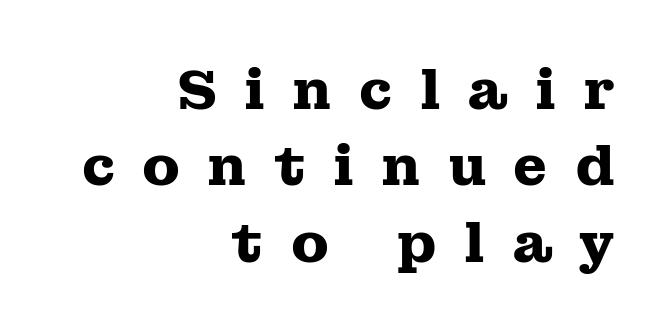
Q: Is the text bold? A: Yes.
Q: Is the text italic (slanted)? A: No, it is upright.
Q: Is the typeface a serif or a sans-serif typeface? A: Serif.
Q: Is the text underlined? A: No.
Q: How is the paragraph aligned? A: Right-aligned.
Q: Is the spacing between letters normal or unusually wide? A: Unusually wide.
Q: Is the spacing between lines tight, normal or loose? A: Normal.
Q: Width (condensed, normal, or wide)? A: Wide.
Q: Stroke contrast? A: Medium.
Q: x-height? A: Medium.
Q: Monospaced? A: No.
